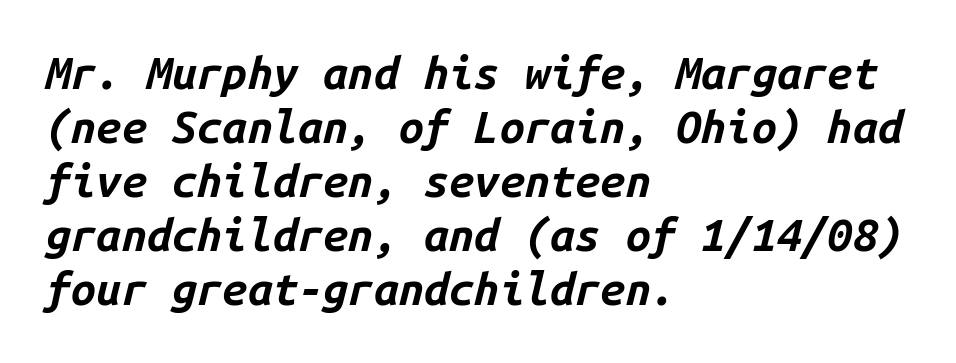
Q: Is the text bold? A: Yes.
Q: Is the text italic (slanted)? A: Yes, it leans right by about 14 degrees.
Q: Is the text underlined? A: No.
Q: How is the paragraph aligned? A: Left-aligned.
Q: Is the spacing between letters normal or unusually wide? A: Normal.
Q: Width (condensed, normal, or wide)? A: Normal.
Q: Stroke contrast? A: Low.
Q: x-height? A: Medium.
Q: Monospaced? A: Yes.
